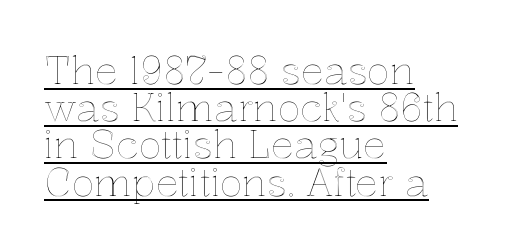
{"italic": "no", "width": "normal", "x_height": "medium", "monospaced": "no", "underline": "yes", "align": "left", "line_spacing": "tight", "line_spacing_ratio": 0.98, "letter_spacing": "normal", "letter_spacing_em": 0.0, "glyph_px": 38}
